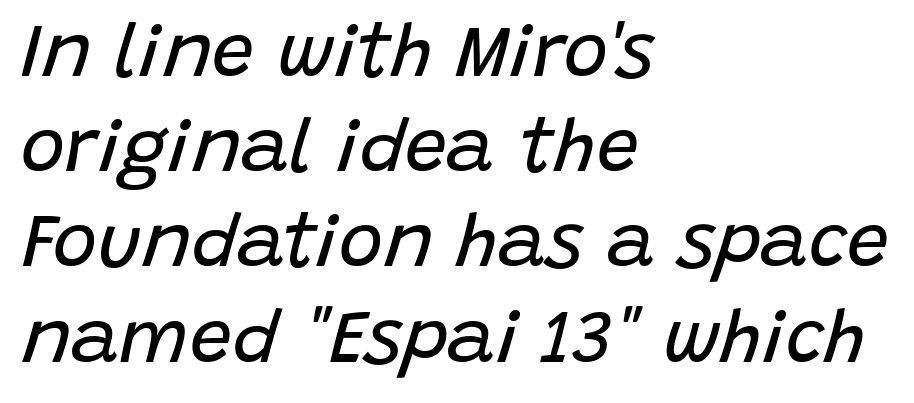
Honestly, there is no underline to notice here at all. Baseline-to-baseline distance is the conventional proportion of letter height. Spacing between characters is what you'd get straight out of the box. These lines are rendered in a variable-pitch font. Stems here are at most as thick as an everyday book face. Every character sits at an angle, as italics do.
